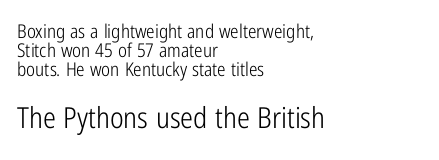
The image shows 29 px light, condensed sans-serif type, upright; set left-aligned, tight line spacing (1.0x), normal letter spacing, not underlined; the second (bottom) block is 1.53x larger; low stroke contrast and a medium x-height.
